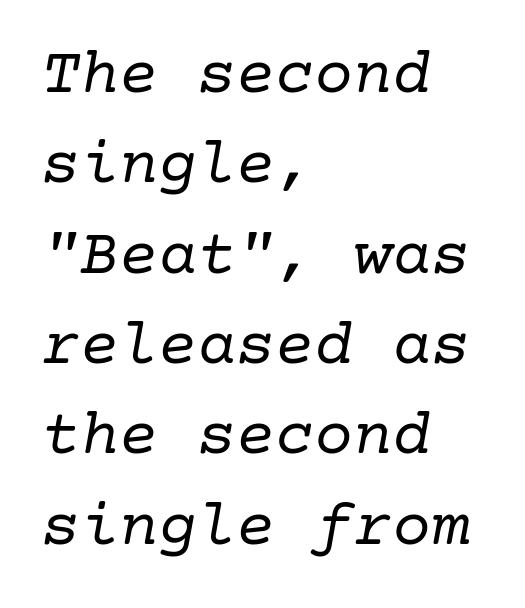
The image shows 65 px regular-weight serif type, italic (leaning right); set left-aligned, normal line spacing (1.39x), normal letter spacing, not underlined; low stroke contrast and a medium x-height.
